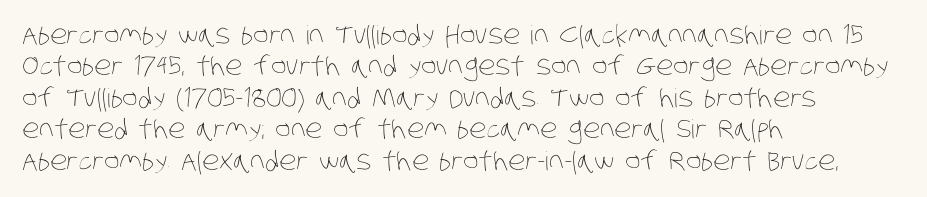
Q: Is the text bold? A: No.
Q: Is the text underlined? A: No.
Q: How is the paragraph aligned? A: Left-aligned.
Q: Is the spacing between letters normal or unusually wide? A: Normal.
